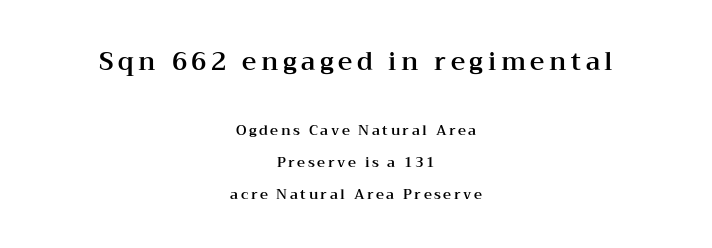
{"italic": "no", "underline": "no", "align": "center", "line_spacing": "loose", "line_spacing_ratio": 2.31, "larger_block": "first", "size_ratio": 1.79, "glyph_px": 25}
